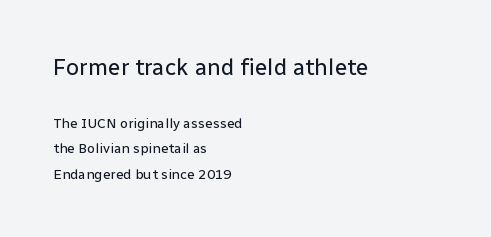
{"italic": "no", "bold": "no", "underline": "no", "align": "left", "line_spacing_ratio": 1.84, "letter_spacing": "normal", "letter_spacing_em": 0.0, "larger_block": "first", "size_ratio": 1.64, "glyph_px": 23}
